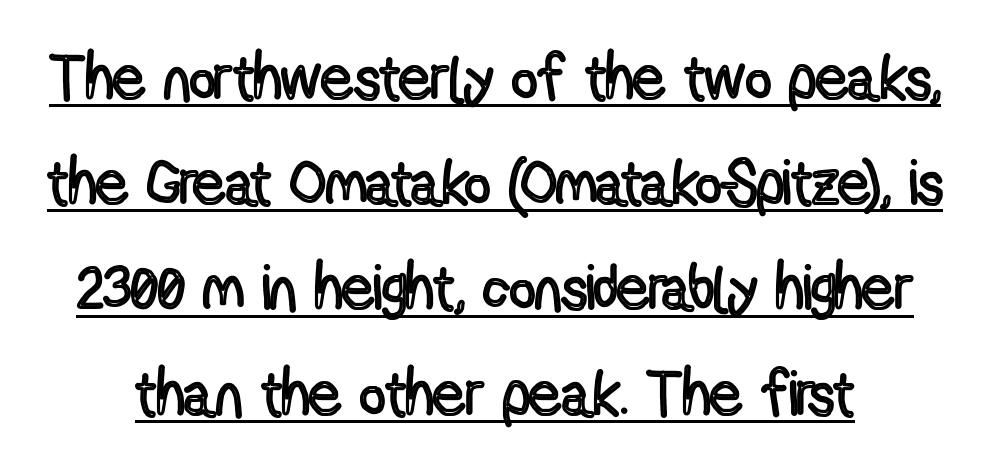
{"italic": "no", "width": "condensed", "x_height": "medium", "monospaced": "no", "underline": "yes", "line_spacing": "normal", "line_spacing_ratio": 1.67, "letter_spacing": "normal", "letter_spacing_em": 0.0, "glyph_px": 63}
